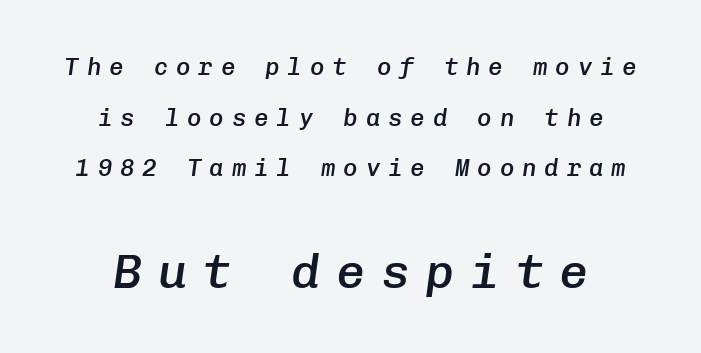
Q: Is the text bold? A: Semi-bold.
Q: Is the text italic (slanted)? A: Yes, it leans right by about 8 degrees.
Q: Is the text underlined? A: No.
Q: How is the paragraph aligned? A: Centered.
Q: Is the spacing between letters normal or unusually wide? A: Unusually wide.
Q: Is the spacing between lines tight, normal or loose? A: Loose.
Q: Which block of text is set in a larger size, the first (top) or the second (bottom)? A: The second (bottom) one.
Q: Width (condensed, normal, or wide)? A: Normal.
Q: Stroke contrast? A: Low.
Q: x-height? A: Medium.
Q: Monospaced? A: Yes.
